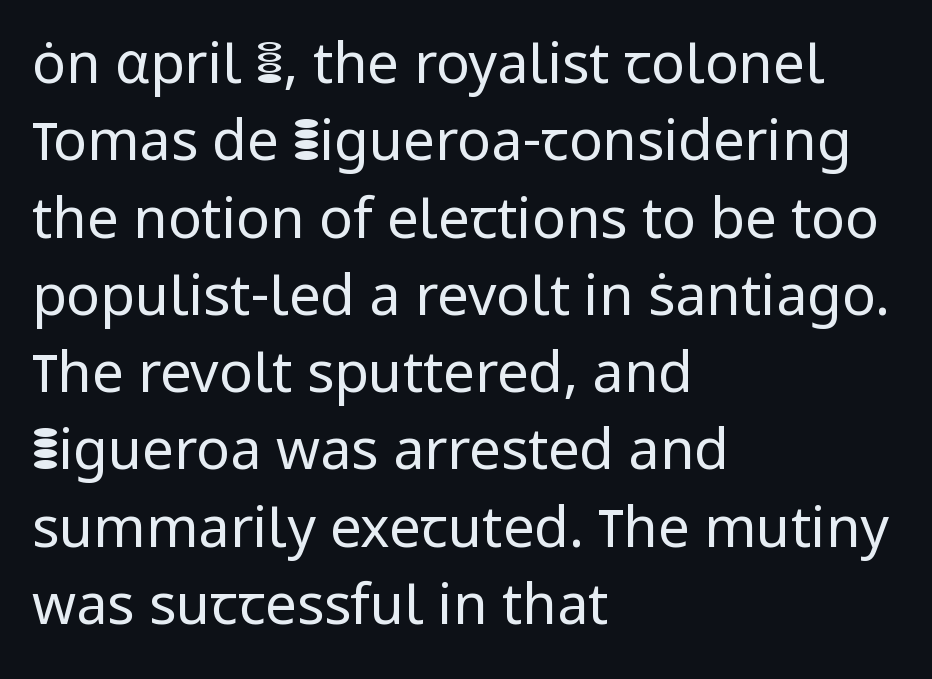
Varying glyph widths throughout — classic text-font behaviour. The font is comparable to plain body text, perhaps lighter. These lines stack with their left ends in a neat column. Just letters on the line, the space beneath them empty. The rows are spaced the way most documents space them.
